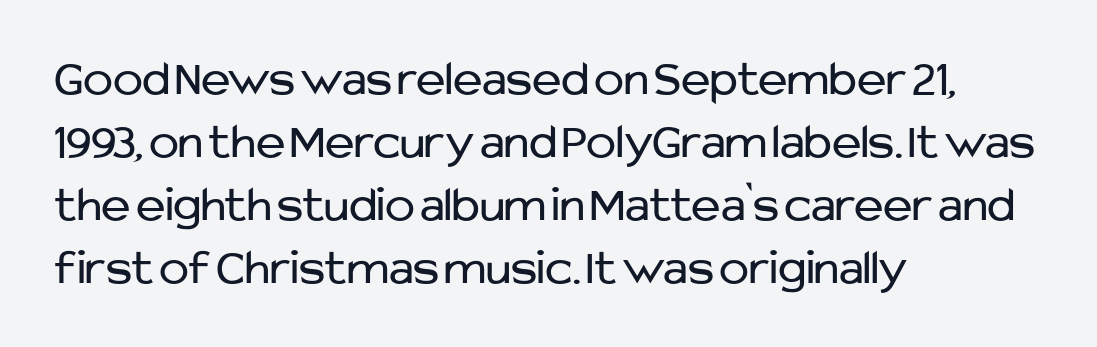
Q: Is the text bold? A: No.
Q: Is the text italic (slanted)? A: No, it is upright.
Q: Is the typeface a serif or a sans-serif typeface? A: Sans-serif.
Q: Is the text underlined? A: No.
Q: How is the paragraph aligned? A: Left-aligned.
Q: Is the spacing between letters normal or unusually wide? A: Normal.
Q: Is the spacing between lines tight, normal or loose? A: Normal.
Q: Width (condensed, normal, or wide)? A: Normal.
Q: Stroke contrast? A: Low.
Q: x-height? A: Medium.
Q: Monospaced? A: No.
